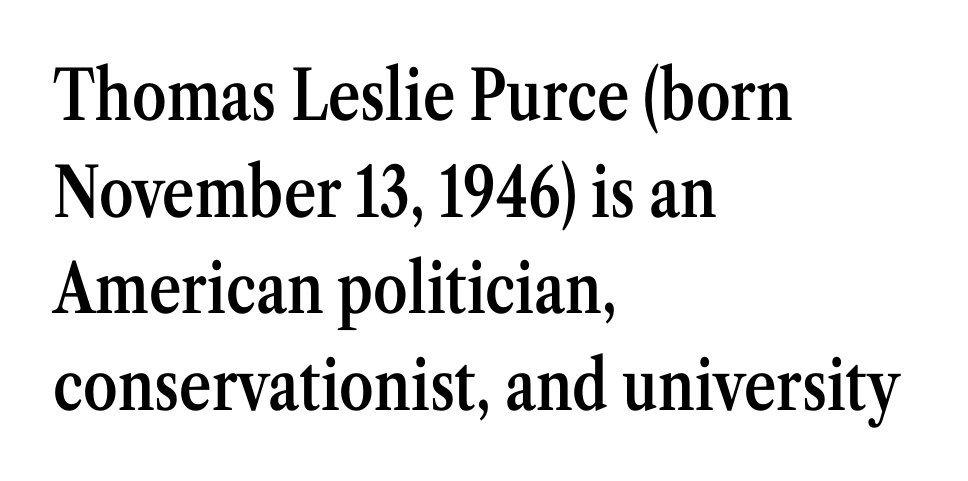
Old-style or modern, the face here clearly has serifs. Posture: vertical. The line-height multiplier appears to be the usual default. In terms of weight, the rendering is demibold, just under bold. The passage shown is typed in a proportional face where columns would drift.
